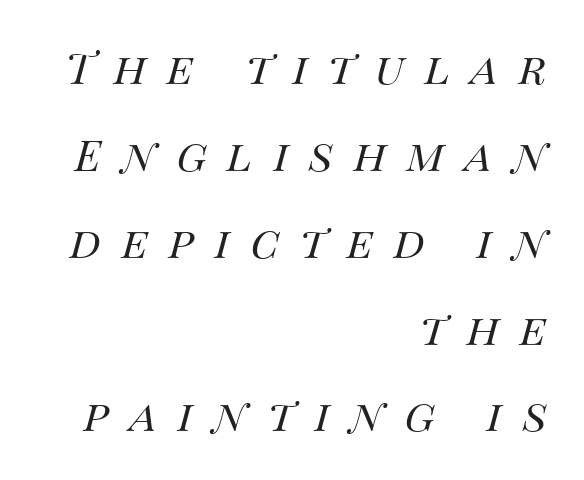
The image shows 43 px regular-weight type, italic (leaning right); set right-aligned, loose line spacing (2.02x), unusually wide letter spacing (+0.48 em), not underlined; medium stroke contrast and a large x-height.
